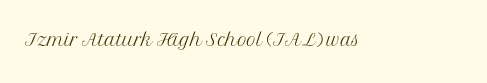
Decoration check: the copy has no underline. The gaps between neighbouring characters are ordinary and unremarkable. Bold? No — there's no thickening of the strokes.
